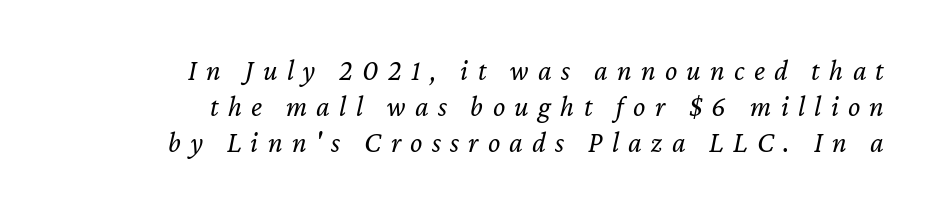
The letters look calm and open, with moderate or lighter stems. It's the slanting kind of type. Here the designer chose a conventional face with non-uniform glyph widths. All the whitespace from short lines collects on the left.
